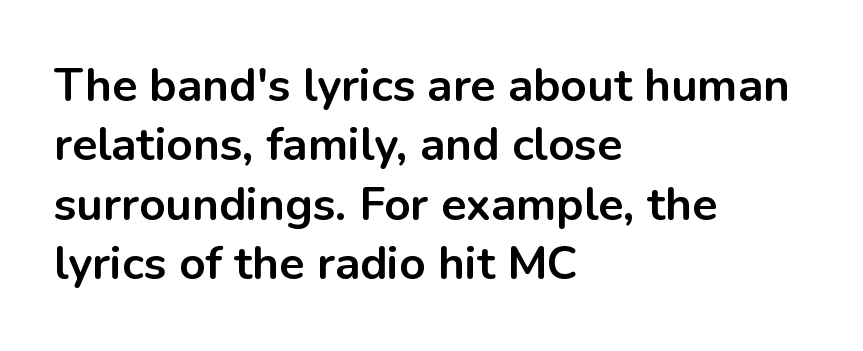
Q: Is the text bold? A: Yes.
Q: Is the text italic (slanted)? A: No, it is upright.
Q: Is the typeface a serif or a sans-serif typeface? A: Sans-serif.
Q: Is the text underlined? A: No.
Q: How is the paragraph aligned? A: Left-aligned.
Q: Is the spacing between letters normal or unusually wide? A: Normal.
Q: Is the spacing between lines tight, normal or loose? A: Normal.
Q: Width (condensed, normal, or wide)? A: Normal.
Q: Stroke contrast? A: Low.
Q: x-height? A: Medium.
Q: Monospaced? A: No.
